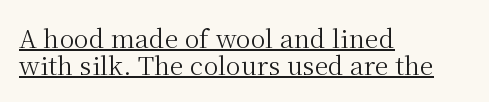
This sample trades vertical openness for compactness between lines. A quiet, ordinary-to-light weight characterises the typeface. Left-aligned paragraph, ragged on the right. What stands out about the letter spacing? Nothing — it is the standard amount. This is the regular roman posture of the typeface. Is there an underline? Yes — a line sits under the letters.
